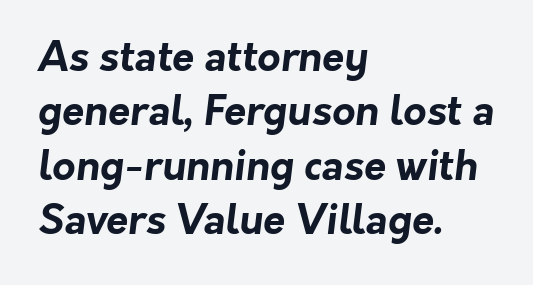
Q: Is the text bold? A: Yes.
Q: Is the typeface a serif or a sans-serif typeface? A: Sans-serif.
Q: Is the text underlined? A: No.
Q: How is the paragraph aligned? A: Left-aligned.
Q: Is the spacing between letters normal or unusually wide? A: Normal.
Q: Is the spacing between lines tight, normal or loose? A: Normal.
Q: Width (condensed, normal, or wide)? A: Normal.
Q: Stroke contrast? A: Low.
Q: x-height? A: Medium.
Q: Monospaced? A: No.
